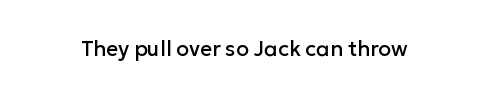
The image shows 21 px text type, upright; set normal letter spacing, not underlined.
